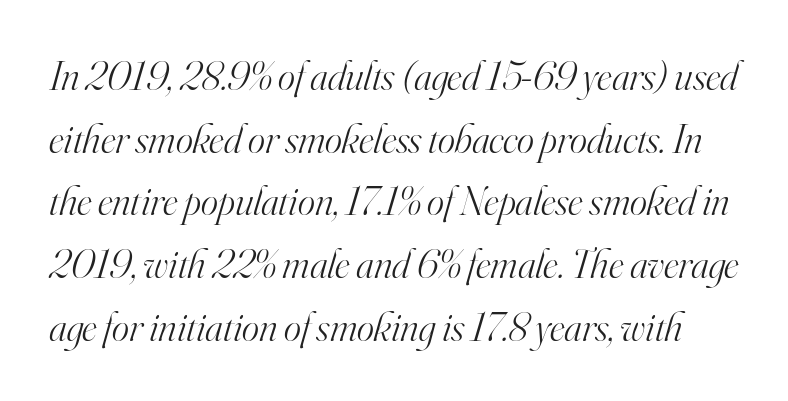
The image shows 41 px light serif type, italic (leaning right); set normal line spacing (1.53x), normal letter spacing, not underlined; high stroke contrast and a small x-height.
